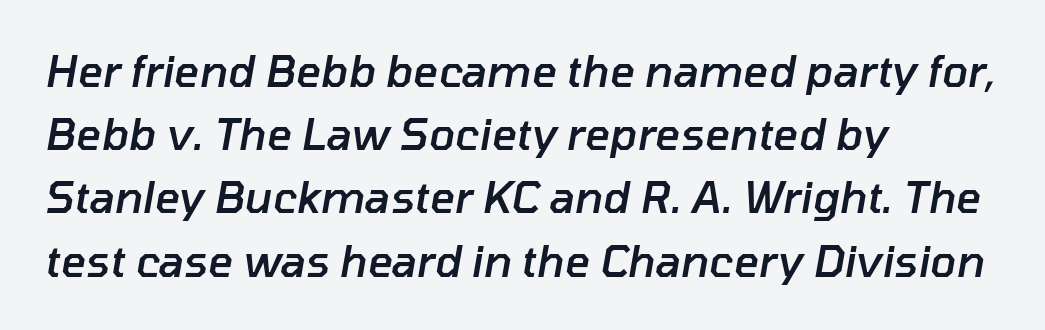
You could call the tracking neutral — neither tight nor loose. Moderately thickened strokes mark this as semibold type. The rendering uses natural spacing where letterforms have individual widths. The passage shown is not underscored anywhere. Does the copy run flush right? No — it runs flush left.
